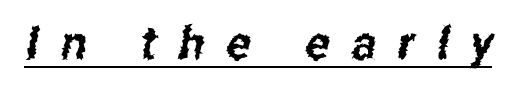
Substantial extra tracking has been applied to these lines. The specimen includes a rule beneath the text block's lines. These lines are rendered in a variable-pitch font. This sample uses a sans-serif face.
